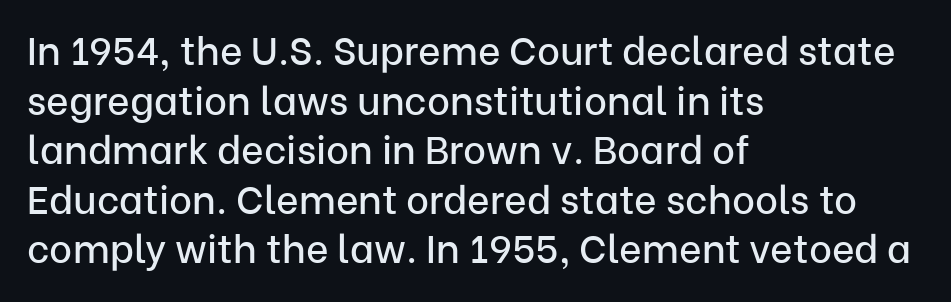
The image shows 39 px sans-serif type, upright; set left-aligned, normal line spacing (1.27x), normal letter spacing, not underlined; low stroke contrast and a medium x-height.
